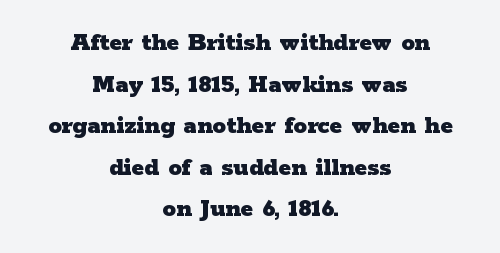
{"italic": "no", "bold": "yes", "underline": "no", "align": "center", "line_spacing": "normal", "line_spacing_ratio": 1.54, "letter_spacing": "normal", "letter_spacing_em": 0.0, "glyph_px": 27}
